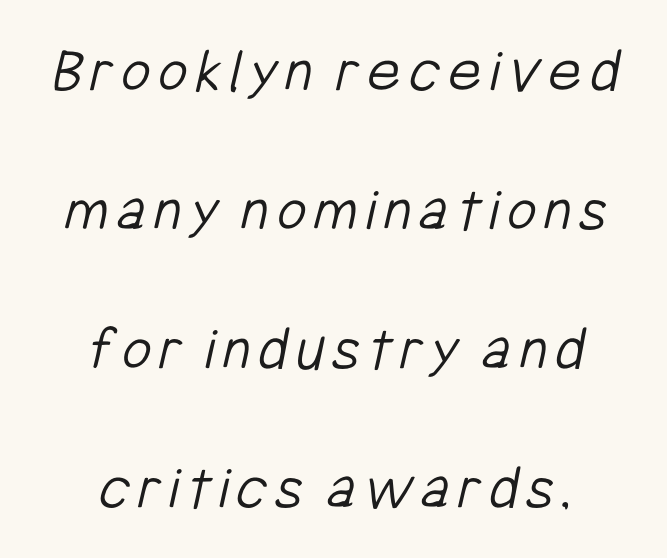
Weight class: somewhere from thin through regular. These lines stack symmetrically, like a column narrowing and widening about its center. Notice the wide empty band between every row — that's loose leading. Lines of text with bare space underneath.
